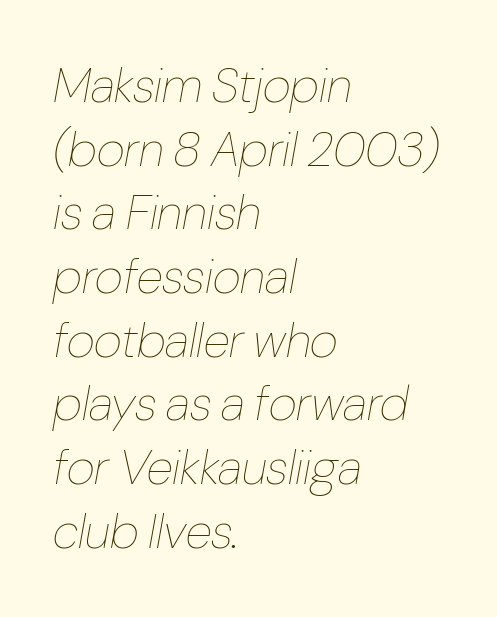
Each new line begins a customary step beneath the previous one. Underlining? Definitely not there. Each letter keeps its own natural width here, so spacing adapts to shape. Does the lettering tilt? It does — this is italic.
